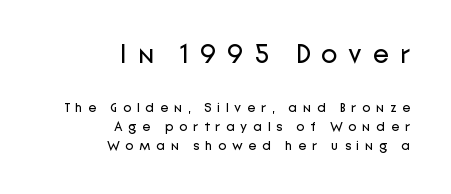
The image shows 27 px text type, upright; set right-aligned, normal line spacing (1.37x), unusually wide letter spacing (+0.4 em), not underlined; the first (top) block is 1.93x larger.
